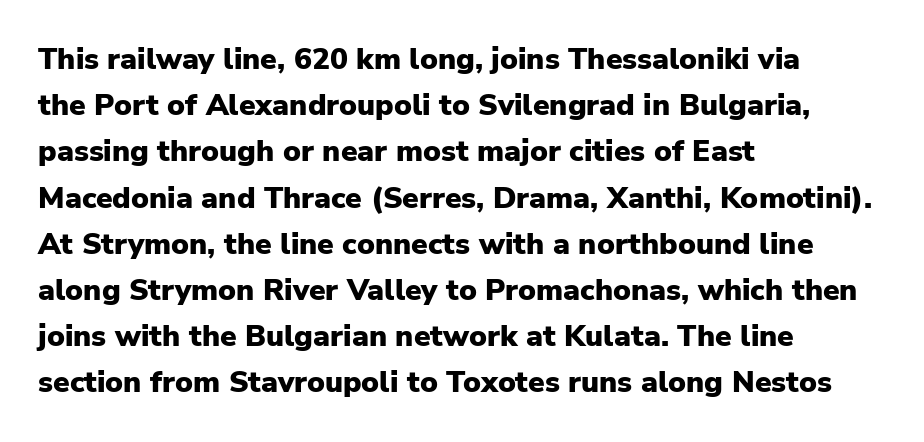
A typesetter would call this proportional, since set widths differ per character. Nope, no serifs anywhere on these letters. A typesetter would call this leading conventional body-copy spacing. Horizontal alignment here is leftward, the default for most running prose. The space beneath each line is pristine and unruled.
